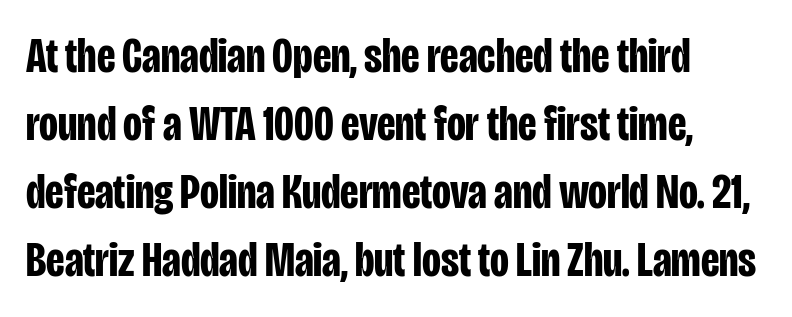
The image shows 49 px bold, condensed sans-serif type, upright; set left-aligned, normal line spacing (1.39x), normal letter spacing, not underlined; low stroke contrast and a large x-height.
